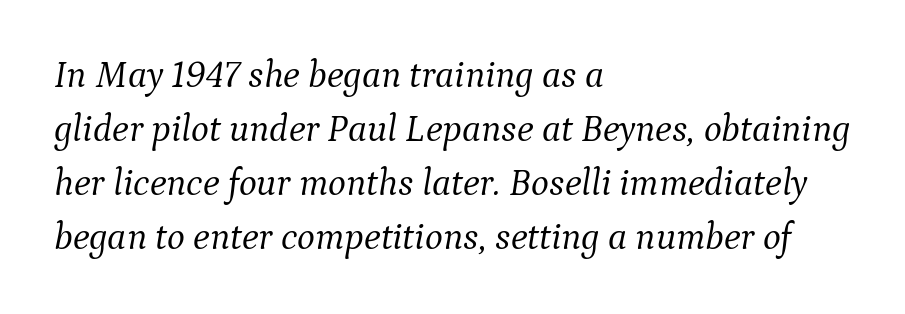
The image shows 38 px light serif type, italic (leaning right); set left-aligned, normal line spacing (1.42x), normal letter spacing, not underlined; medium stroke contrast and a medium x-height.
